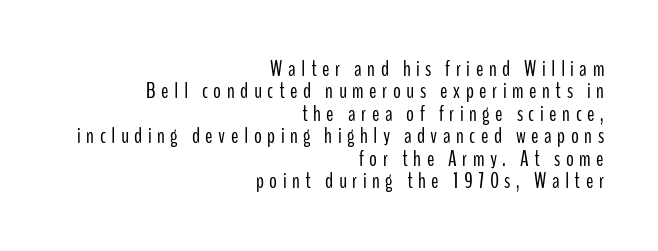
The paragraph has a hard right edge and a soft left edge. The letterforms sit at book weight or below. Upright lettering throughout. Each word looks stretched out because of the extra space between its letters. The lines are packed closely together with very little leading.
